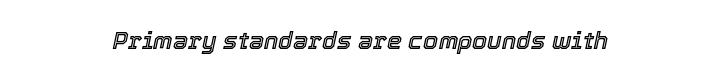
{"italic": "yes", "lean": "right", "slant_degrees": 12, "underline": "no", "align": "center", "letter_spacing": "normal", "letter_spacing_em": 0.0, "glyph_px": 24}
